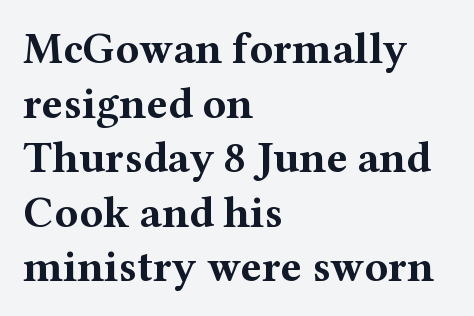
Line starts are locked; line ends wander. Proportional: the letters do not fall into vertical columns. The gap between lines stays unmarked. This is roman type, the default non-slanted kind. These lines carry a lot of weight — the face is fully bold. This is serif lettering, the kind often seen in printed books.
